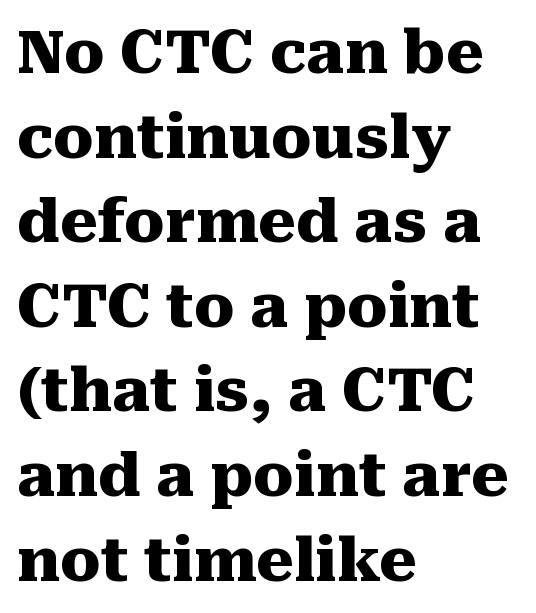
Q: Is the text bold? A: Yes.
Q: Is the text italic (slanted)? A: No, it is upright.
Q: Is the typeface a serif or a sans-serif typeface? A: Serif.
Q: Is the text underlined? A: No.
Q: How is the paragraph aligned? A: Left-aligned.
Q: Is the spacing between letters normal or unusually wide? A: Normal.
Q: Is the spacing between lines tight, normal or loose? A: Normal.
Q: Width (condensed, normal, or wide)? A: Normal.
Q: Stroke contrast? A: Medium.
Q: x-height? A: Medium.
Q: Monospaced? A: No.
